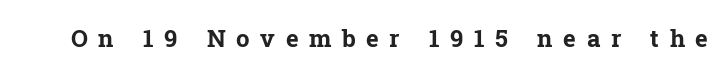
The image shows 24 px bold type, upright; set unusually wide letter spacing (+0.44 em), not underlined.
